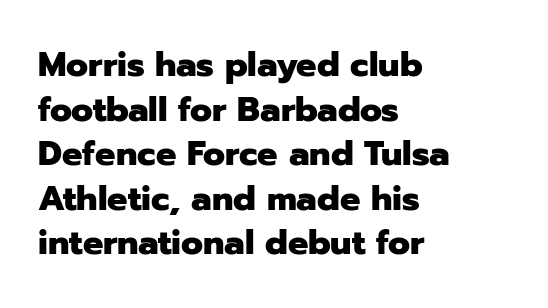
Q: Is the text bold? A: Yes.
Q: Is the text italic (slanted)? A: No, it is upright.
Q: Is the typeface a serif or a sans-serif typeface? A: Sans-serif.
Q: Is the text underlined? A: No.
Q: How is the paragraph aligned? A: Left-aligned.
Q: Is the spacing between letters normal or unusually wide? A: Normal.
Q: Is the spacing between lines tight, normal or loose? A: Normal.
Q: Width (condensed, normal, or wide)? A: Normal.
Q: Stroke contrast? A: Low.
Q: x-height? A: Medium.
Q: Monospaced? A: No.
